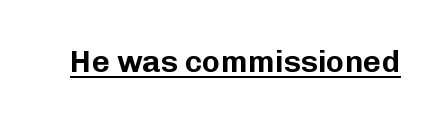
The image shows 31 px sans-serif type, upright; set normal letter spacing, underlined; low stroke contrast and a medium x-height.
